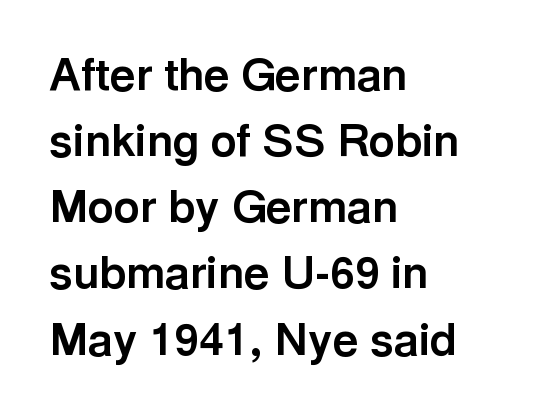
The image shows 45 px bold sans-serif type, upright; set left-aligned, normal line spacing (1.47x), normal letter spacing, not underlined; a medium x-height.
